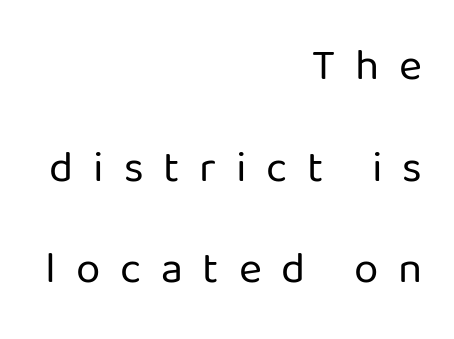
{"serif": "no", "italic": "no", "bold": "no", "weight": "regular", "width": "normal", "stroke_contrast": "low", "x_height": "medium", "monospaced": "no", "underline": "no", "align": "right", "line_spacing": "loose", "line_spacing_ratio": 2.31, "letter_spacing": "wide", "letter_spacing_em": 0.45, "glyph_px": 44}
